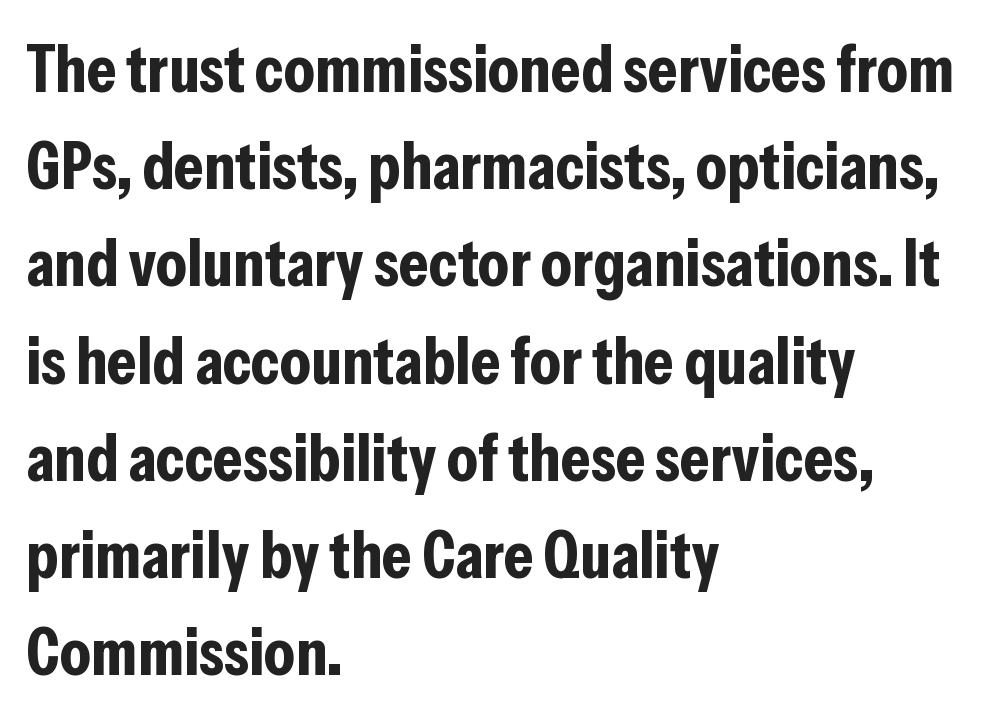
Q: Is the text bold? A: Yes.
Q: Is the text italic (slanted)? A: No, it is upright.
Q: Is the typeface a serif or a sans-serif typeface? A: Sans-serif.
Q: Is the text underlined? A: No.
Q: How is the paragraph aligned? A: Left-aligned.
Q: Is the spacing between letters normal or unusually wide? A: Normal.
Q: Is the spacing between lines tight, normal or loose? A: Normal.
Q: Width (condensed, normal, or wide)? A: Condensed.
Q: Stroke contrast? A: Low.
Q: x-height? A: Medium.
Q: Monospaced? A: No.
